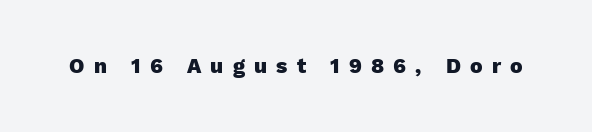
The image shows 21 px bold type, upright; set unusually wide letter spacing (+0.44 em), not underlined.
